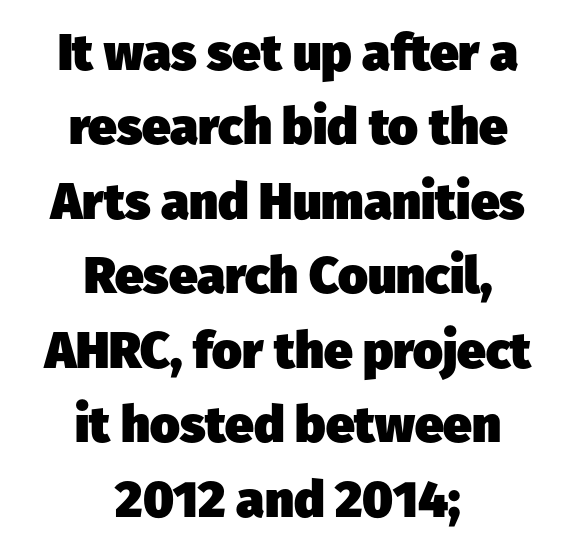
The image shows 51 px heavy sans-serif type; set centered, normal line spacing (1.46x), normal letter spacing, not underlined; low stroke contrast and a medium x-height.
